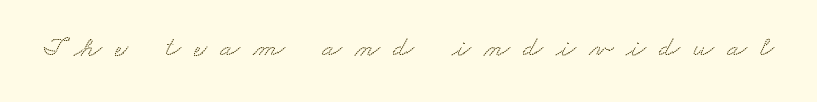
The horizontal fit of the characters is loose and conspicuously gappy. Character widths vary here, with narrow letters taking less room than wide ones. Underlining? Definitely not there.
